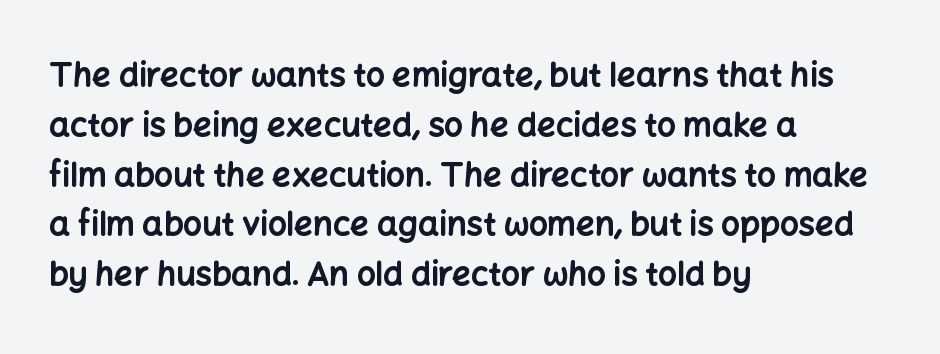
{"serif": "no", "italic": "no", "bold": "yes", "weight": "bold", "width": "normal", "stroke_contrast": "low", "x_height": "medium", "monospaced": "no", "underline": "no", "align": "left", "line_spacing": "normal", "line_spacing_ratio": 1.51, "letter_spacing": "normal", "letter_spacing_em": 0.0, "glyph_px": 33}
